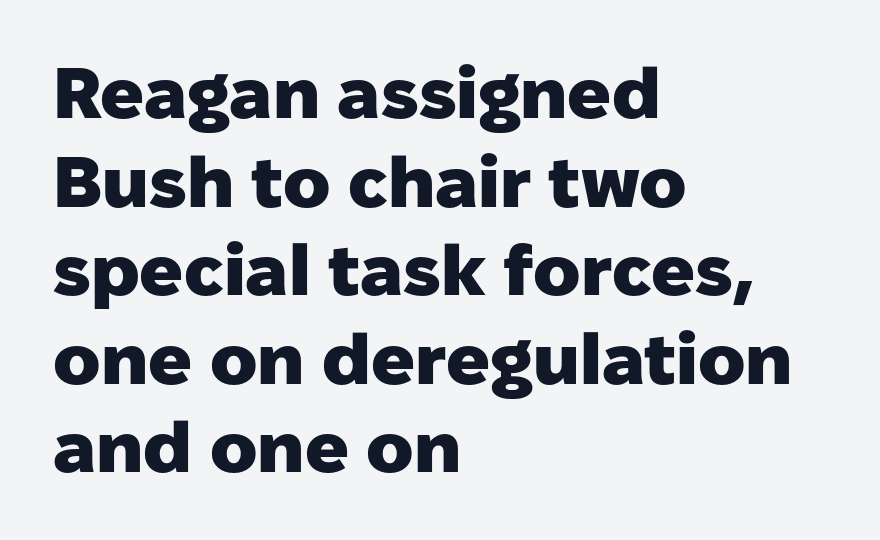
{"serif": "no", "italic": "no", "bold": "yes", "weight": "heavy", "width": "normal", "stroke_contrast": "low", "x_height": "medium", "monospaced": "no", "underline": "no", "align": "left", "line_spacing_ratio": 1.23, "letter_spacing": "normal", "letter_spacing_em": 0.0, "glyph_px": 72}
